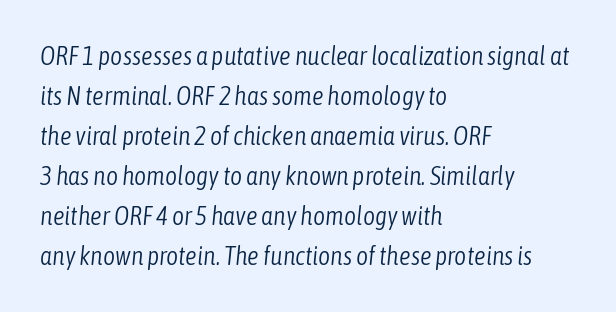
The image shows 26 px text type, italic (leaning right); set left-aligned, normal line spacing (1.54x), normal letter spacing, not underlined.
